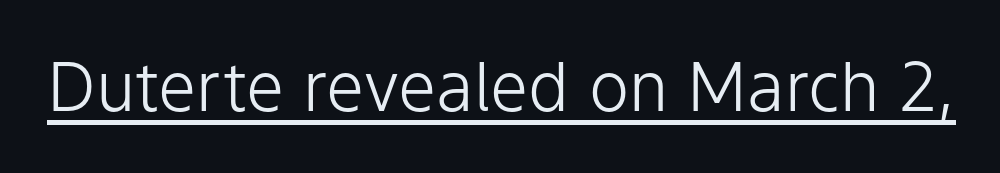
What kind of face is this? One without serifs — a sans. In designer terms, the underline attribute is active on this setting. Each word holds together tightly as a unit, with standard inter-letter gaps. No italicization has been applied; the sample stays upright.
